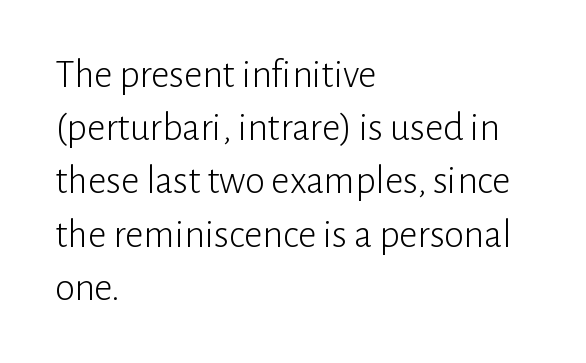
The image shows 40 px light sans-serif type, upright; set left-aligned, normal line spacing (1.33x), normal letter spacing, not underlined; low stroke contrast and a medium x-height.
